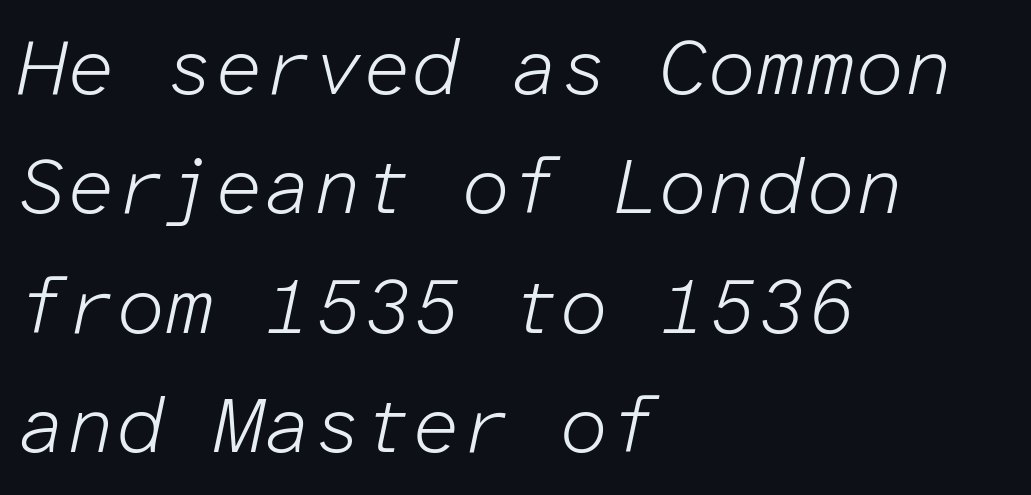
The image shows 78 px light type, italic (leaning right), monospaced; set left-aligned, normal line spacing (1.53x), normal letter spacing, not underlined; low stroke contrast and a medium x-height.
